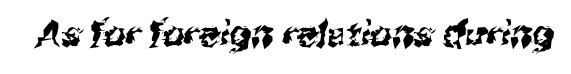
{"serif": "no", "width": "normal", "stroke_contrast": "medium", "x_height": "medium", "monospaced": "no", "underline": "no", "letter_spacing": "normal", "letter_spacing_em": 0.0, "glyph_px": 35}
